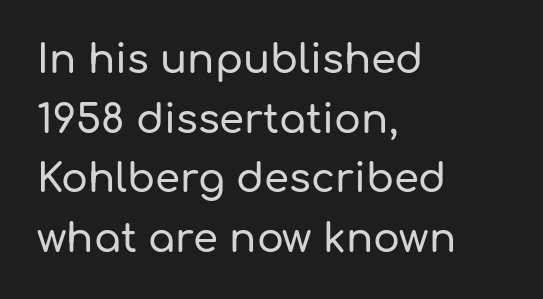
{"serif": "no", "italic": "no", "width": "normal", "stroke_contrast": "low", "x_height": "medium", "monospaced": "no", "underline": "no", "align": "left", "line_spacing": "normal", "line_spacing_ratio": 1.49, "letter_spacing": "normal", "letter_spacing_em": 0.0, "glyph_px": 40}
